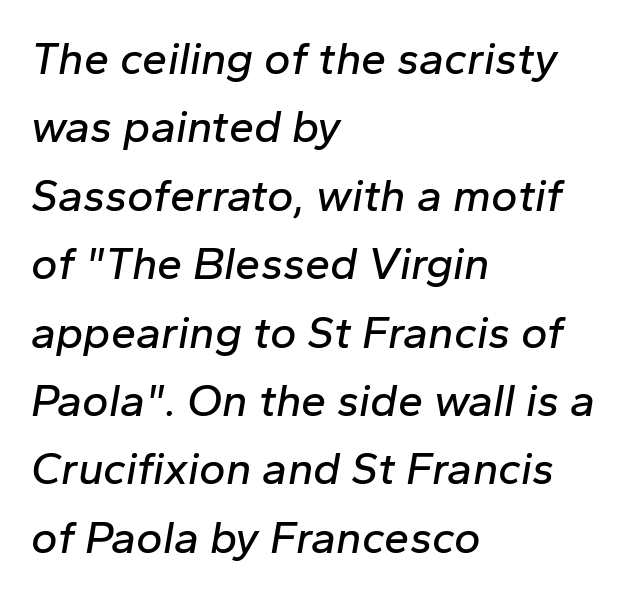
The image shows 45 px text type, italic (leaning right); set left-aligned, normal line spacing (1.52x), normal letter spacing, not underlined; low stroke contrast and a medium x-height.
